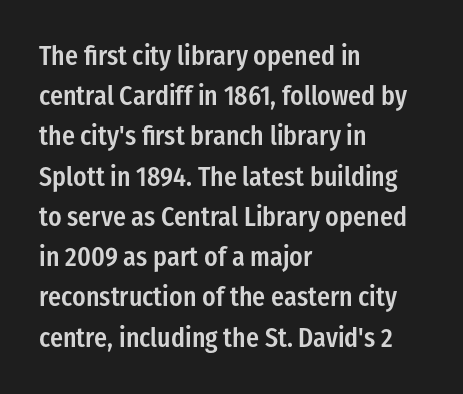
The paragraph has a hard left edge and a soft right edge. Nobody drew a line under any word here. Notice how descenders clear the ascenders below comfortably — that's standard leading. Its strokes are somewhat broadened, the hallmark of semibold type. The axis of the letterforms is exactly vertical. The letterforms sit shoulder to shoulder at normal distance.
